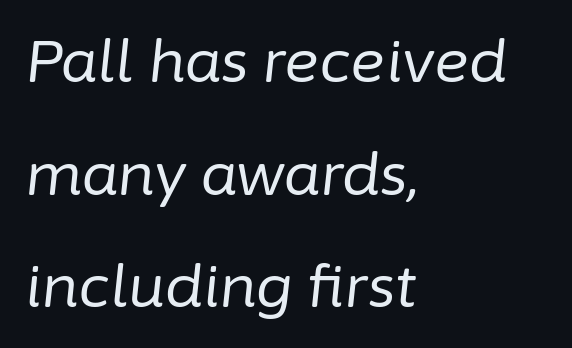
{"italic": "yes", "lean": "right", "slant_degrees": 6, "bold": "no", "weight": "regular", "width": "normal", "stroke_contrast": "low", "x_height": "medium", "monospaced": "no", "underline": "no", "align": "left", "line_spacing": "loose", "line_spacing_ratio": 1.91, "letter_spacing": "normal", "letter_spacing_em": 0.0, "glyph_px": 59}
